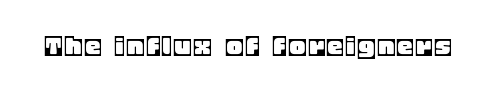
The image shows 31 px text type, upright; set not underlined; a large x-height.
